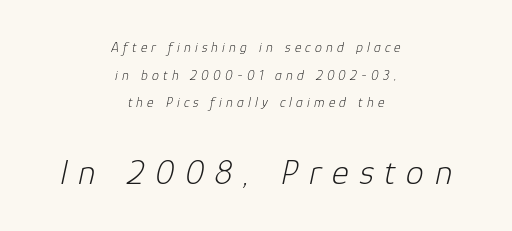
Honestly, there is no underline to notice here at all. Caption: upper text group reduced, lower text group enlarged. Note the varied advance widths — an 'i' is clearly narrower than an 'm'. A quiet, ordinary-to-light weight characterises the typeface. These lines were composed using italics.
